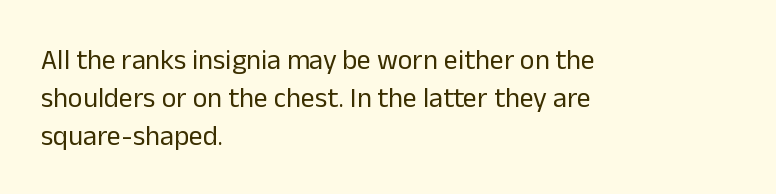
Q: Is the text bold? A: No.
Q: Is the text italic (slanted)? A: No, it is upright.
Q: Is the typeface a serif or a sans-serif typeface? A: Sans-serif.
Q: Is the text underlined? A: No.
Q: How is the paragraph aligned? A: Left-aligned.
Q: Is the spacing between letters normal or unusually wide? A: Normal.
Q: Is the spacing between lines tight, normal or loose? A: Normal.
Q: Width (condensed, normal, or wide)? A: Normal.
Q: Stroke contrast? A: Low.
Q: x-height? A: Medium.
Q: Monospaced? A: No.
